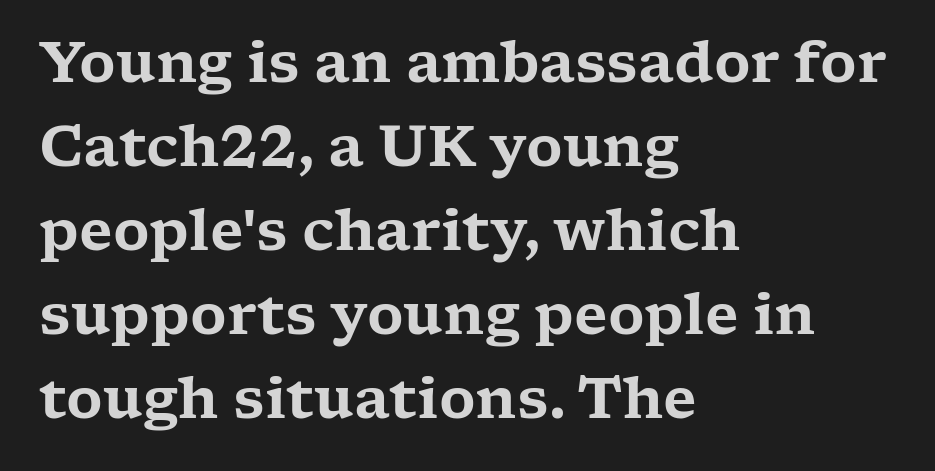
{"serif": "yes", "italic": "no", "width": "wide", "stroke_contrast": "low", "x_height": "medium", "monospaced": "no", "underline": "no", "align": "left", "line_spacing": "normal", "line_spacing_ratio": 1.5, "letter_spacing": "normal", "letter_spacing_em": 0.0, "glyph_px": 56}
